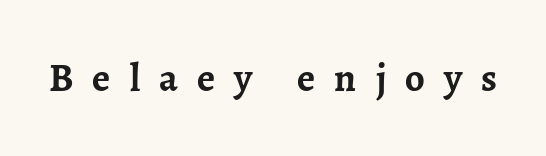
Q: Is the text bold? A: Yes.
Q: Is the text italic (slanted)? A: No, it is upright.
Q: Is the typeface a serif or a sans-serif typeface? A: Serif.
Q: Is the text underlined? A: No.
Q: Is the spacing between letters normal or unusually wide? A: Unusually wide.
Q: Width (condensed, normal, or wide)? A: Normal.
Q: Stroke contrast? A: Low.
Q: x-height? A: Medium.
Q: Monospaced? A: No.
